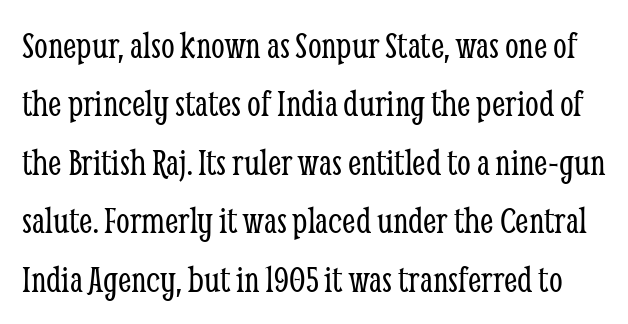
Q: Is the text bold? A: No.
Q: Is the text italic (slanted)? A: No, it is upright.
Q: Is the typeface a serif or a sans-serif typeface? A: Serif.
Q: Is the text underlined? A: No.
Q: Is the spacing between letters normal or unusually wide? A: Normal.
Q: Is the spacing between lines tight, normal or loose? A: Normal.
Q: Width (condensed, normal, or wide)? A: Condensed.
Q: Stroke contrast? A: Low.
Q: x-height? A: Medium.
Q: Monospaced? A: No.
